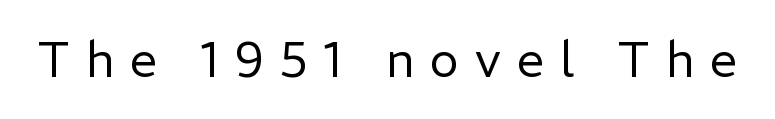
The image shows 49 px regular-weight sans-serif type, upright; set unusually wide letter spacing (+0.32 em), not underlined; low stroke contrast and a medium x-height.
